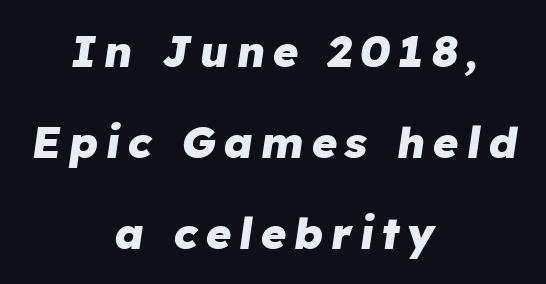
{"italic": "yes", "lean": "right", "slant_degrees": 8, "bold": "yes", "weight": "heavy", "width": "normal", "stroke_contrast": "low", "x_height": "medium", "monospaced": "no", "underline": "no", "align": "center", "line_spacing": "loose", "line_spacing_ratio": 2.07, "glyph_px": 44}
